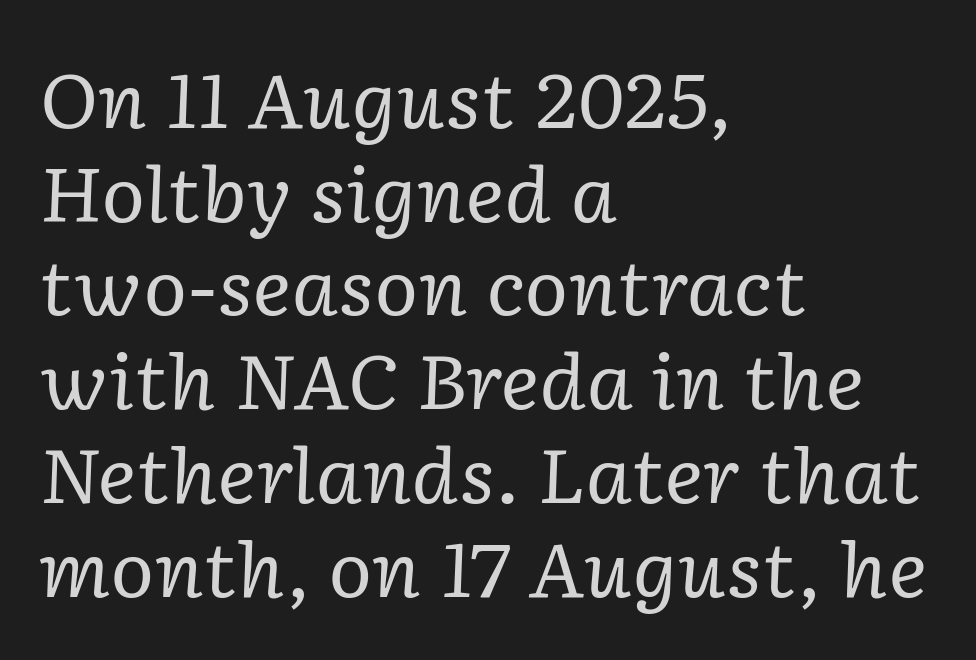
The image shows 75 px regular-weight serif type, italic (leaning right); set left-aligned, normal line spacing (1.25x), normal letter spacing, not underlined; low stroke contrast and a medium x-height.
